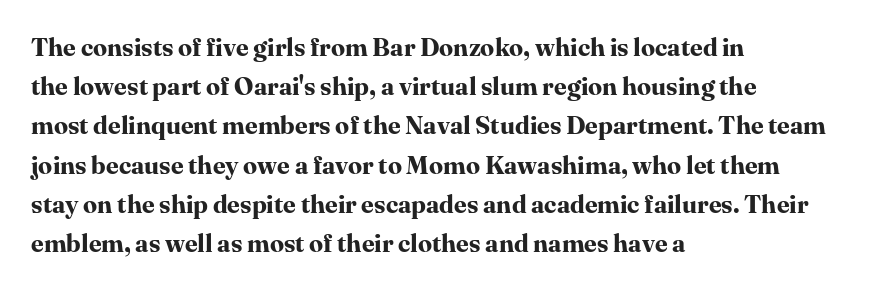
The image shows 25 px bold type, upright; set left-aligned, normal line spacing (1.57x), normal letter spacing, not underlined.
